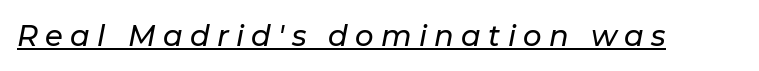
The image shows 29 px text type, italic (leaning right); set unusually wide letter spacing (+0.25 em), underlined; low stroke contrast and a medium x-height.
